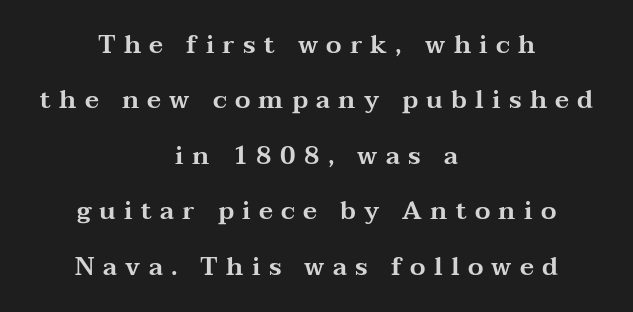
{"italic": "no", "underline": "no", "align": "center", "line_spacing": "loose", "line_spacing_ratio": 2.22, "letter_spacing": "wide", "letter_spacing_em": 0.33, "glyph_px": 25}
